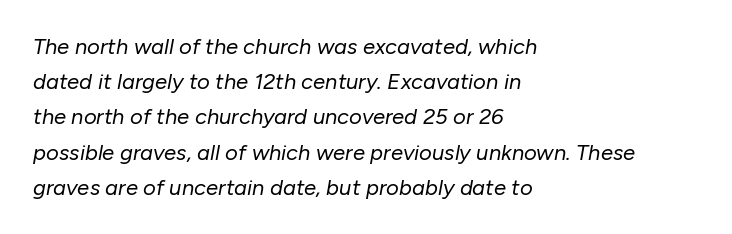
{"italic": "yes", "lean": "right", "slant_degrees": 10, "bold": "no", "underline": "no", "align": "left", "line_spacing": "normal", "line_spacing_ratio": 1.6, "letter_spacing": "normal", "letter_spacing_em": 0.0, "glyph_px": 22}
